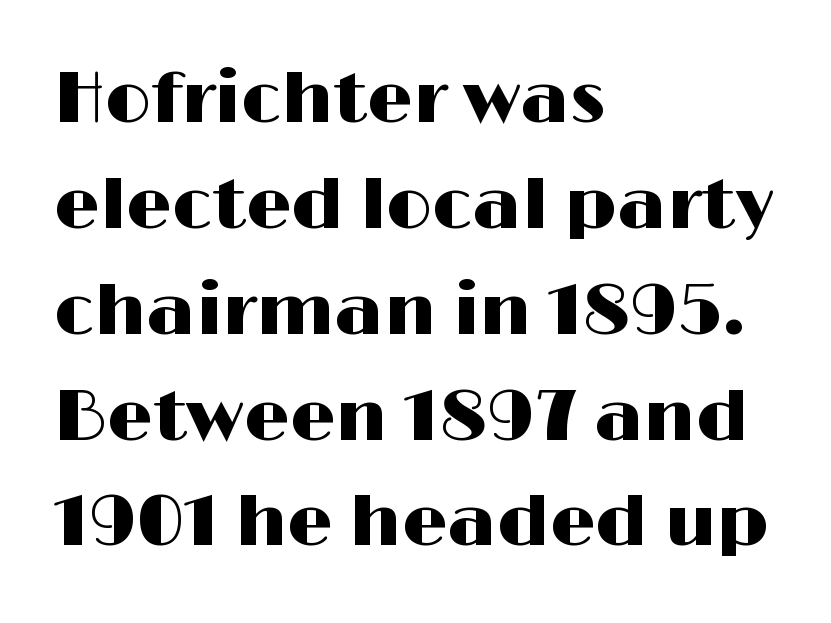
The image shows 72 px wide sans-serif type, upright; set left-aligned, normal line spacing (1.47x), normal letter spacing, not underlined; high stroke contrast and a medium x-height.
